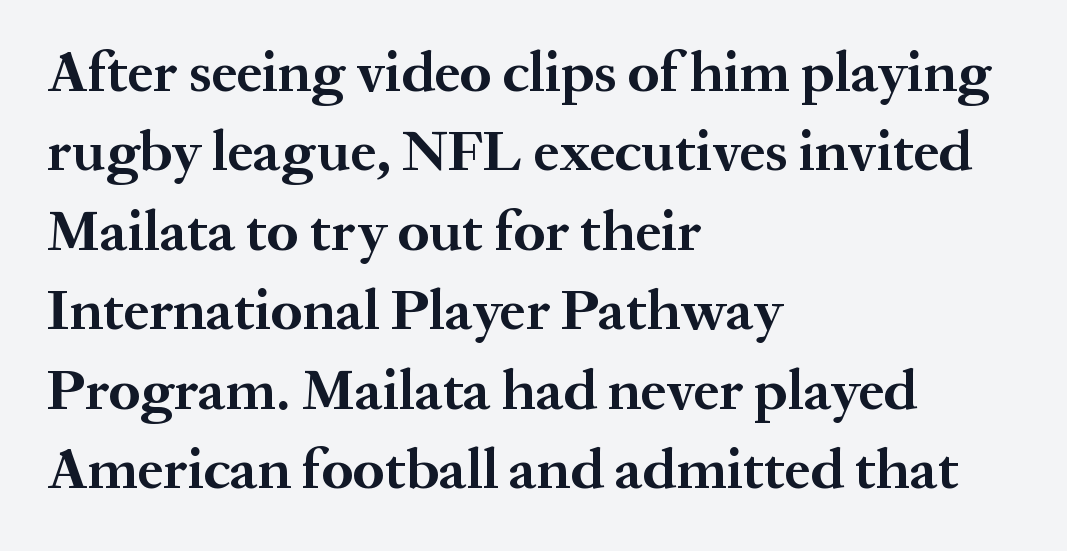
The image shows 58 px bold serif type, upright; set left-aligned, normal line spacing (1.37x), normal letter spacing, not underlined; medium stroke contrast and a medium x-height.
